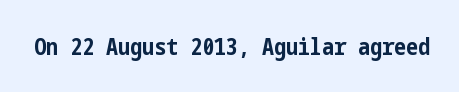
What stands out about the letter spacing? Nothing — it is the standard amount. Upright lettering throughout. Bold? Absolutely — the strokes are thick and heavy. The glyphs are unaccompanied by any horizontal stroke below them.
